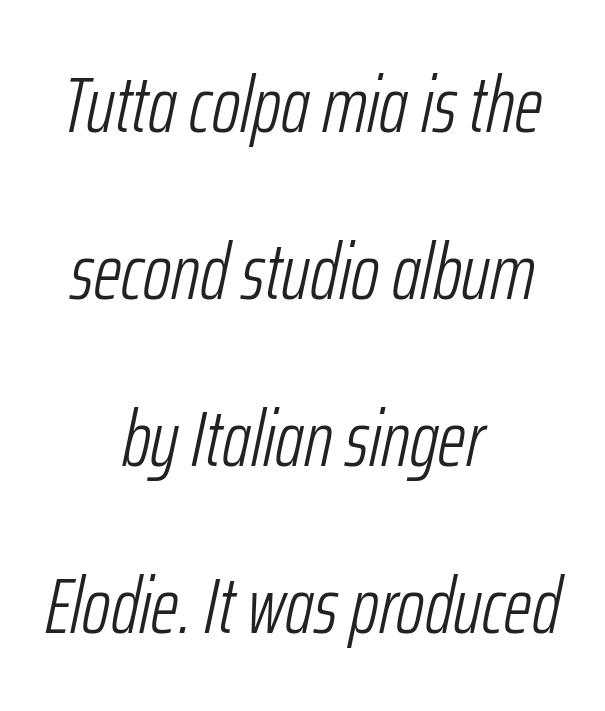
The font's italic variant was chosen for this text. Proportional: the letters do not fall into vertical columns. Think standard paragraph weight, or any step lighter than that. This sample uses plain, unmodified letter spacing.
